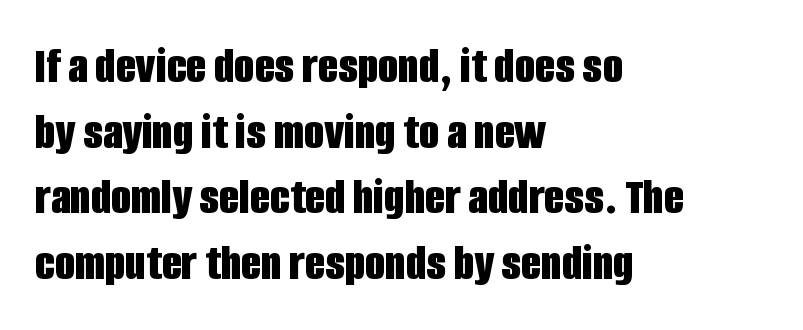
Q: Is the text bold? A: Yes.
Q: Is the text italic (slanted)? A: No, it is upright.
Q: Is the typeface a serif or a sans-serif typeface? A: Sans-serif.
Q: Is the text underlined? A: No.
Q: How is the paragraph aligned? A: Left-aligned.
Q: Is the spacing between letters normal or unusually wide? A: Normal.
Q: Is the spacing between lines tight, normal or loose? A: Normal.
Q: Width (condensed, normal, or wide)? A: Condensed.
Q: Stroke contrast? A: Low.
Q: x-height? A: Large.
Q: Monospaced? A: No.
